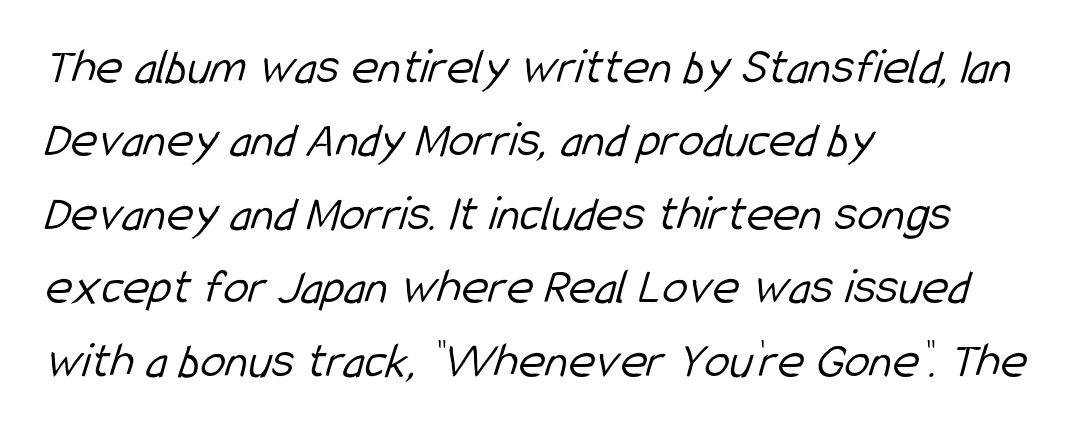
{"serif": "no", "bold": "no", "weight": "light", "width": "condensed", "stroke_contrast": "low", "x_height": "medium", "monospaced": "no", "underline": "no", "align": "left", "line_spacing": "normal", "line_spacing_ratio": 1.44, "letter_spacing": "normal", "letter_spacing_em": 0.0, "glyph_px": 51}
